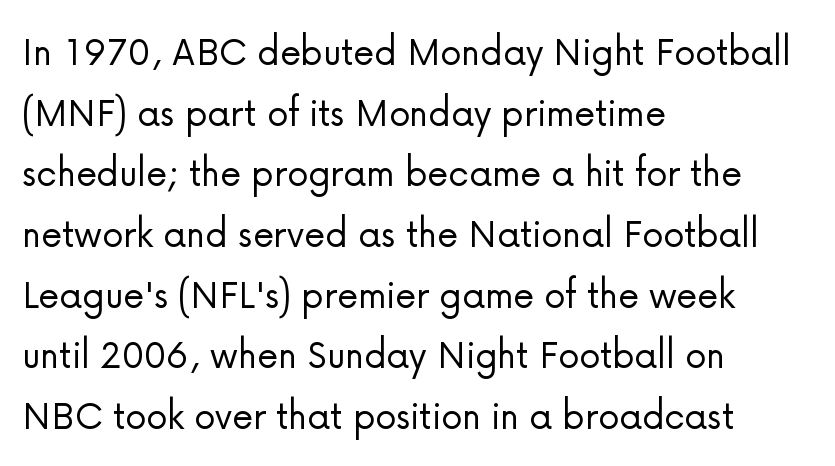
The image shows 43 px light sans-serif type, upright; set left-aligned, normal line spacing (1.41x), normal letter spacing, not underlined; low stroke contrast and a medium x-height.
